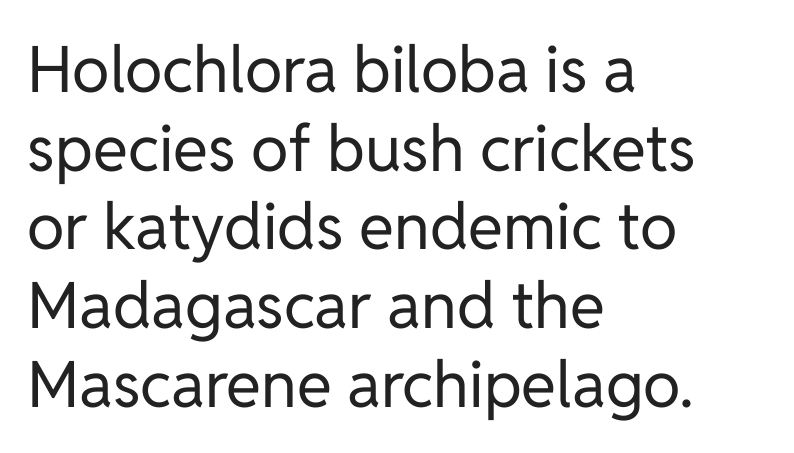
The image shows 64 px regular-weight sans-serif type, upright; set left-aligned, line spacing 1.23x, normal letter spacing, not underlined; low stroke contrast and a medium x-height.
